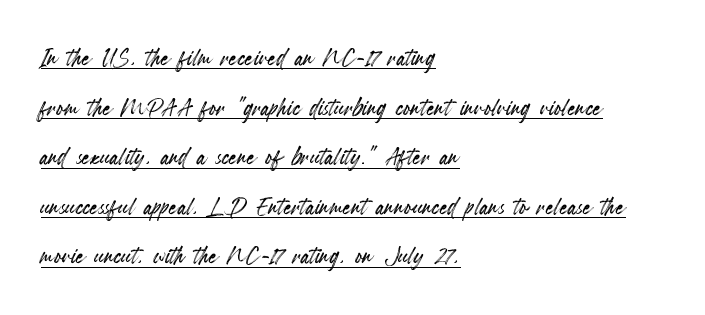
{"width": "condensed", "x_height": "small", "monospaced": "no", "underline": "yes", "align": "left", "line_spacing": "normal", "line_spacing_ratio": 1.55, "letter_spacing": "normal", "letter_spacing_em": 0.0, "glyph_px": 32}
